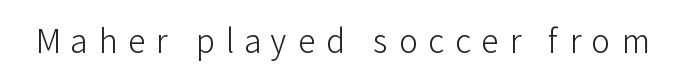
{"serif": "no", "italic": "no", "bold": "no", "weight": "light", "width": "normal", "stroke_contrast": "low", "x_height": "medium", "monospaced": "no", "underline": "no", "letter_spacing": "wide", "letter_spacing_em": 0.33, "glyph_px": 32}
